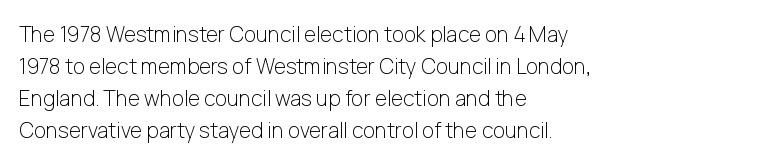
Q: Is the text bold? A: No.
Q: Is the text italic (slanted)? A: No, it is upright.
Q: Is the text underlined? A: No.
Q: How is the paragraph aligned? A: Left-aligned.
Q: Is the spacing between letters normal or unusually wide? A: Normal.
Q: Is the spacing between lines tight, normal or loose? A: Normal.
